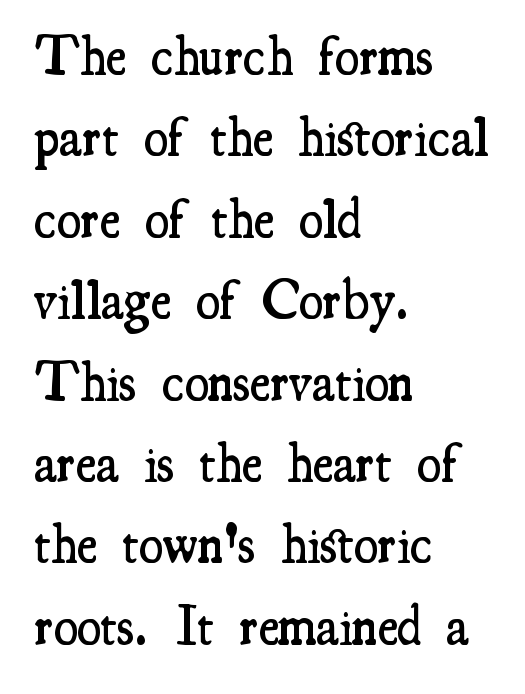
Line beginnings align vertically; line endings do not. The vertical gap from one line to the next is medium. Do the characters align in a grid? No, the font is proportional. This is the regular roman posture of the typeface.
